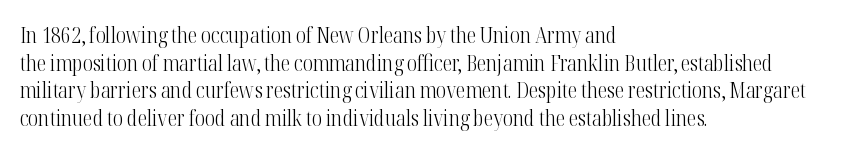
Teacher's note: observe the even left margin — that is flush-left alignment. The line texture is even and compact thanks to regular tracking. The lettering stays uniformly vertical, giving the passage a roman look. The baseline area is clear.
